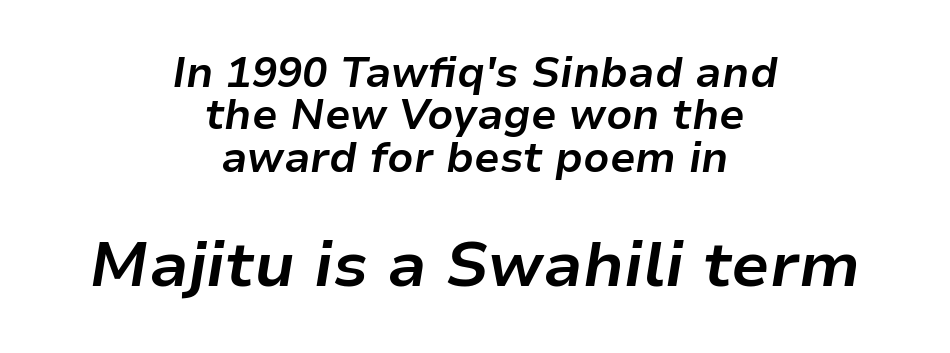
This is heavy type, rendered in bold. In CSS terms this would be text-align: center. Character size in the trailing block exceeds that of the leading block. Very little white space separates one row of letters from the next. You could not count columns in this text — the font is proportionally spaced.
